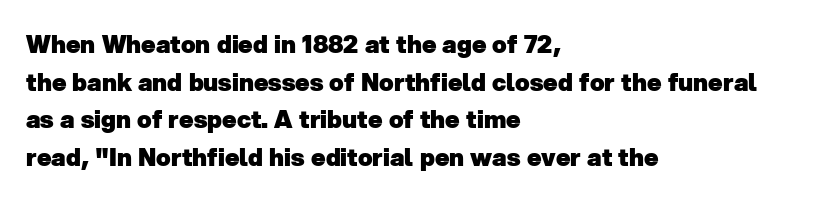
The image shows 24 px bold type; set left-aligned, normal line spacing (1.57x), normal letter spacing, not underlined.
